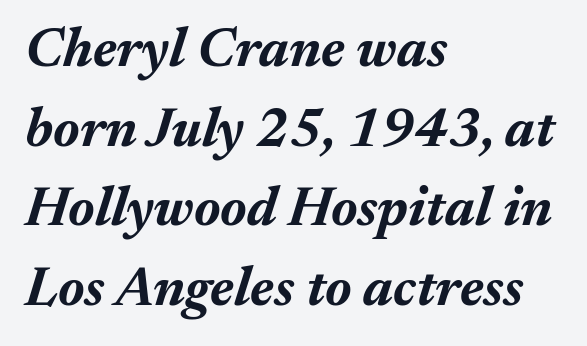
The passage shown is typed in a proportional face where columns would drift. Notice how the passage keeps a crisp vertical edge on the left only. What stands out about the letter spacing? Nothing — it is the standard amount. Only glyphs here, with clear space below each row. Leading: standard.
